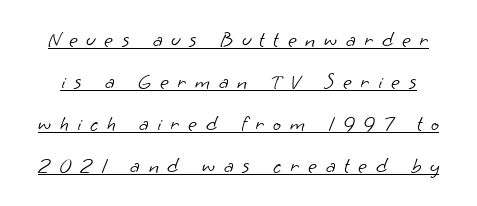
The image shows 21 px text type; set loose line spacing (2.0x), unusually wide letter spacing (+0.42 em), underlined.
